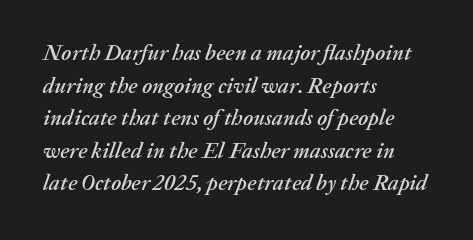
The image shows 22 px text type, italic (leaning right); set left-aligned, normal line spacing (1.48x), normal letter spacing, not underlined.
